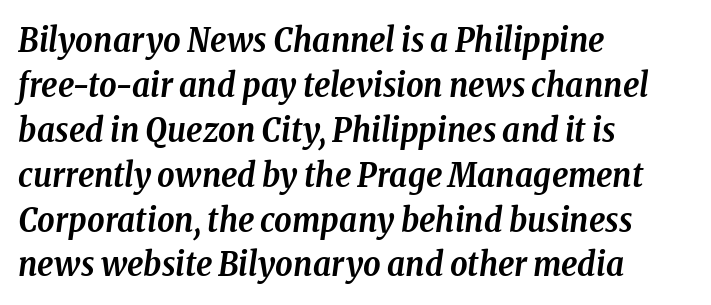
Q: Is the text bold? A: Yes.
Q: Is the text italic (slanted)? A: Yes, it leans right by about 8 degrees.
Q: Is the typeface a serif or a sans-serif typeface? A: Serif.
Q: Is the text underlined? A: No.
Q: How is the paragraph aligned? A: Left-aligned.
Q: Is the spacing between letters normal or unusually wide? A: Normal.
Q: Is the spacing between lines tight, normal or loose? A: Normal.
Q: Width (condensed, normal, or wide)? A: Condensed.
Q: Stroke contrast? A: Low.
Q: x-height? A: Medium.
Q: Monospaced? A: No.
